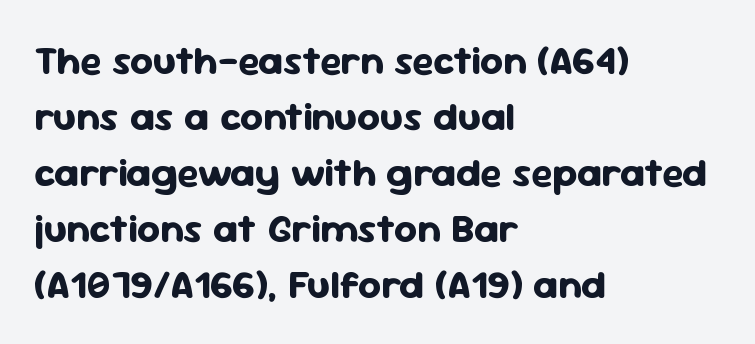
Q: Is the text bold? A: Yes.
Q: Is the text italic (slanted)? A: No, it is upright.
Q: Is the typeface a serif or a sans-serif typeface? A: Sans-serif.
Q: Is the text underlined? A: No.
Q: How is the paragraph aligned? A: Left-aligned.
Q: Is the spacing between letters normal or unusually wide? A: Normal.
Q: Is the spacing between lines tight, normal or loose? A: Normal.
Q: Width (condensed, normal, or wide)? A: Normal.
Q: Stroke contrast? A: Low.
Q: x-height? A: Medium.
Q: Monospaced? A: No.
